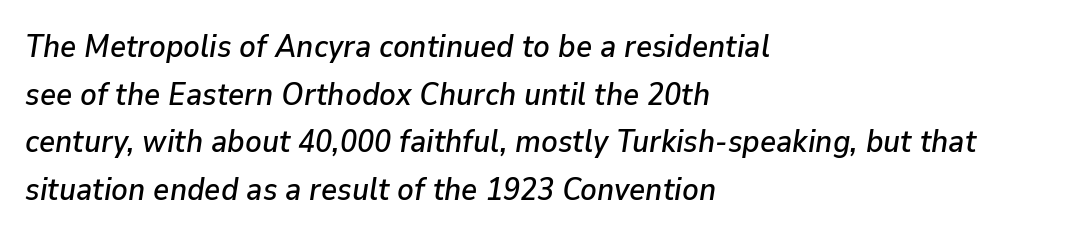
Note the varied advance widths — an 'i' is clearly narrower than an 'm'. Characters follow at the spacing the type designer built in. Baseline-to-baseline distance is the conventional proportion of letter height. The glyphs look as if they've been sheared to an angle. Visually the block forms a straight wall on the left and a jagged coastline on the right.
